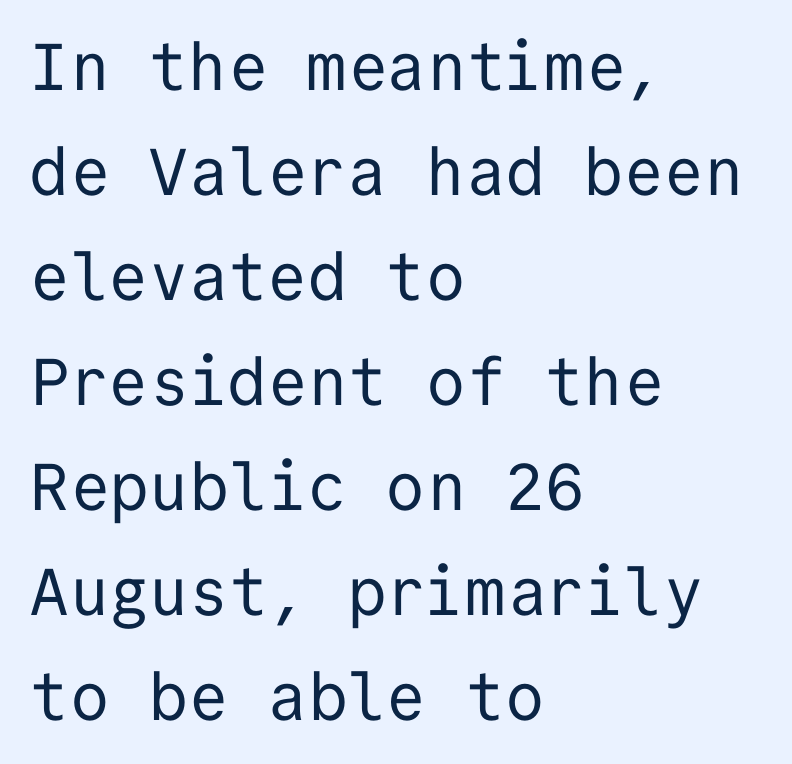
The image shows 66 px regular-weight sans-serif type, upright, monospaced; set left-aligned, normal line spacing (1.59x), normal letter spacing, not underlined; low stroke contrast and a medium x-height.
